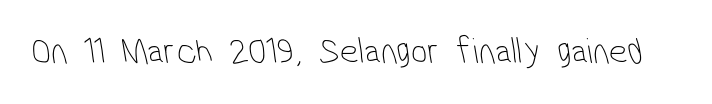
Q: Is the text bold? A: No.
Q: Is the typeface a serif or a sans-serif typeface? A: Sans-serif.
Q: Is the text underlined? A: No.
Q: Is the spacing between letters normal or unusually wide? A: Normal.
Q: Width (condensed, normal, or wide)? A: Condensed.
Q: Stroke contrast? A: Low.
Q: x-height? A: Medium.
Q: Monospaced? A: No.
